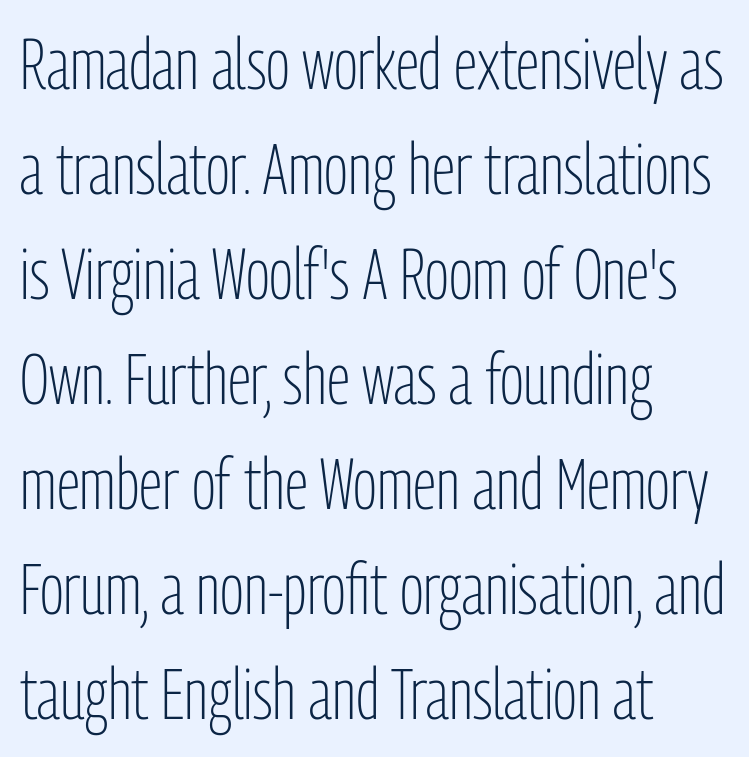
Q: Is the text bold? A: No.
Q: Is the text italic (slanted)? A: No, it is upright.
Q: Is the typeface a serif or a sans-serif typeface? A: Sans-serif.
Q: Is the text underlined? A: No.
Q: How is the paragraph aligned? A: Left-aligned.
Q: Is the spacing between letters normal or unusually wide? A: Normal.
Q: Is the spacing between lines tight, normal or loose? A: Normal.
Q: Width (condensed, normal, or wide)? A: Condensed.
Q: Stroke contrast? A: Low.
Q: x-height? A: Medium.
Q: Monospaced? A: No.
